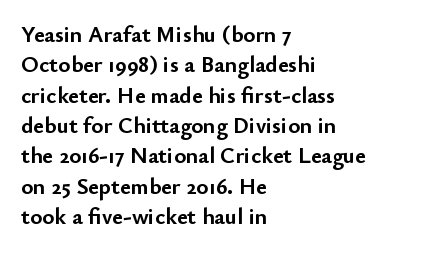
Q: Is the text bold? A: Yes.
Q: Is the text italic (slanted)? A: No, it is upright.
Q: Is the text underlined? A: No.
Q: How is the paragraph aligned? A: Left-aligned.
Q: Is the spacing between letters normal or unusually wide? A: Normal.
Q: Is the spacing between lines tight, normal or loose? A: Normal.
